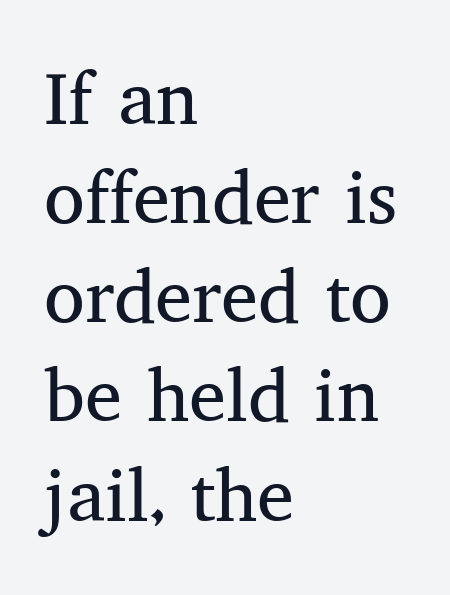
Q: Is the text bold? A: No.
Q: Is the text italic (slanted)? A: No, it is upright.
Q: Is the typeface a serif or a sans-serif typeface? A: Serif.
Q: Is the text underlined? A: No.
Q: How is the paragraph aligned? A: Left-aligned.
Q: Is the spacing between letters normal or unusually wide? A: Normal.
Q: Is the spacing between lines tight, normal or loose? A: Normal.
Q: Width (condensed, normal, or wide)? A: Normal.
Q: Stroke contrast? A: Medium.
Q: x-height? A: Medium.
Q: Monospaced? A: No.
